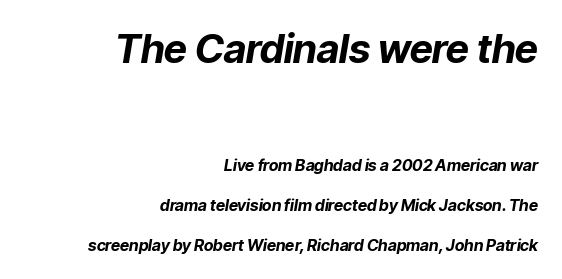
{"italic": "yes", "lean": "right", "slant_degrees": 9, "bold": "yes", "weight": "bold", "width": "normal", "stroke_contrast": "low", "x_height": "medium", "monospaced": "no", "underline": "no", "align": "right", "line_spacing": "loose", "line_spacing_ratio": 2.48, "letter_spacing": "normal", "letter_spacing_em": 0.0, "larger_block": "first", "size_ratio": 2.5, "glyph_px": 40}
